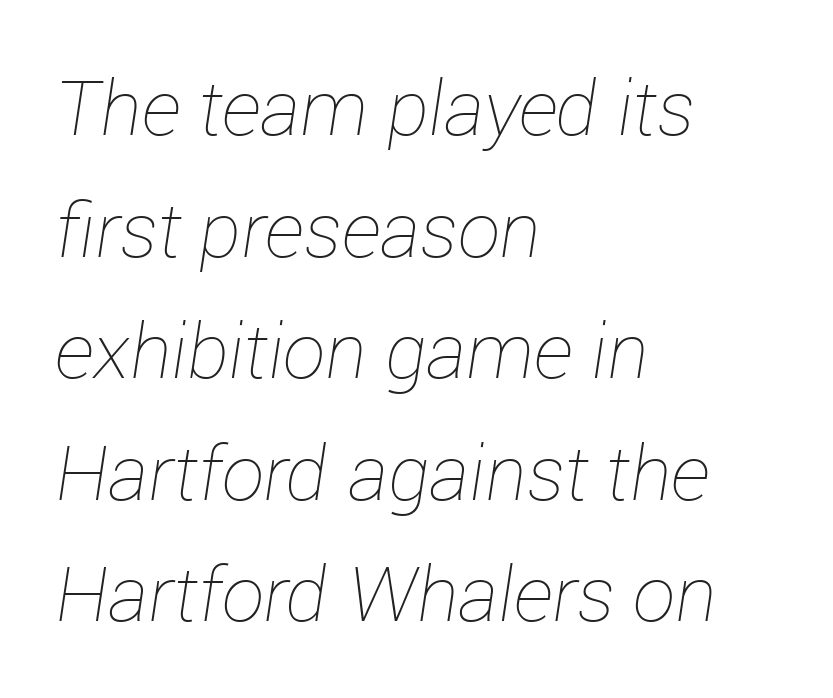
The image shows 76 px thin type, italic (leaning right); set left-aligned, normal line spacing (1.6x), normal letter spacing, not underlined; low stroke contrast and a medium x-height.
